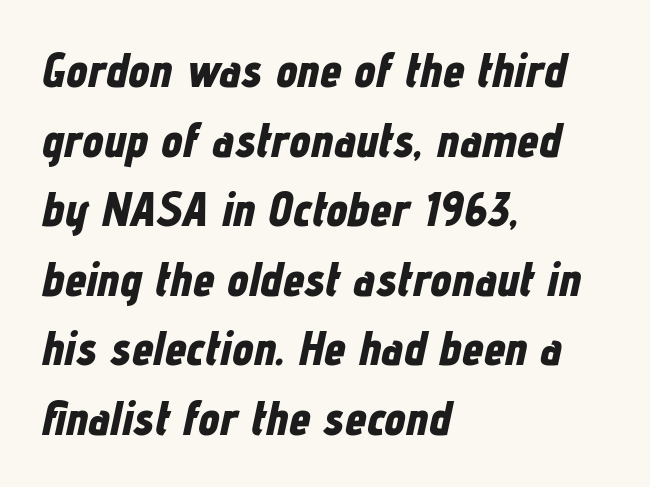
The letters advance in unequal steps, a hallmark of proportional type. You can tell it's italic because the verticals aren't actually vertical. These lines stack with their left ends in a neat column. Underline: absent.
